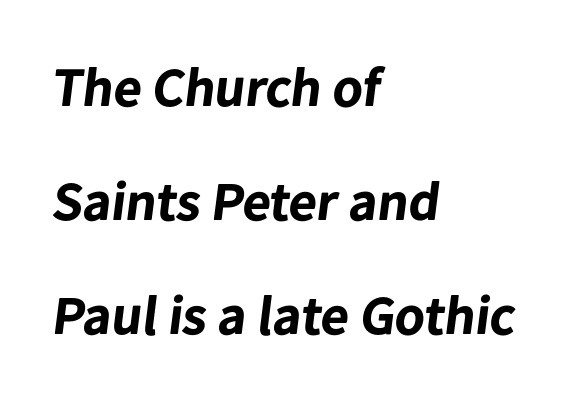
{"serif": "no", "bold": "yes", "weight": "bold", "width": "normal", "stroke_contrast": "low", "x_height": "medium", "monospaced": "no", "underline": "no", "align": "left", "line_spacing": "loose", "line_spacing_ratio": 2.07, "letter_spacing": "normal", "letter_spacing_em": 0.0, "glyph_px": 55}
